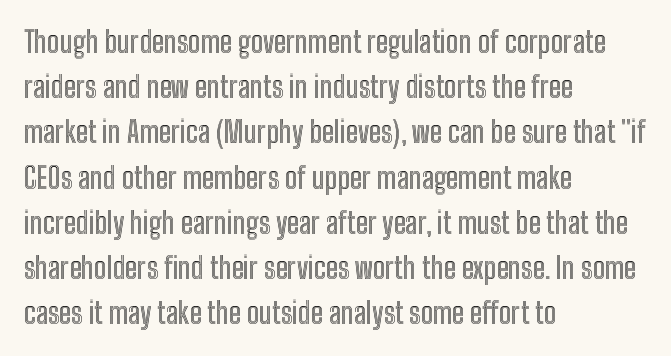
Think of a printed novel: that variable character pitch is what you see here. Type without underlining. Which margin do the lines hug? The left one — the right edge is uneven. This sample keeps an unexceptional amount of space between lines. The lettering holds an erect, upright posture throughout.
